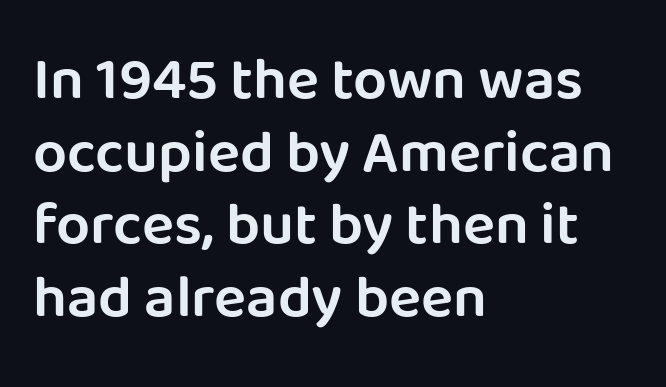
Varying glyph widths throughout — classic text-font behaviour. Descenders hang freely into open space. This sample uses plain, unmodified letter spacing. Tall strokes in this sample are plumb rather than angled. To sum up the face: it is a sans, with no serifs.
